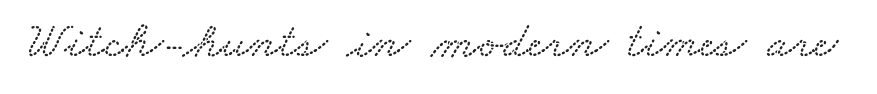
The image shows 51 px wide type; set normal letter spacing, not underlined; low stroke contrast and a small x-height.
